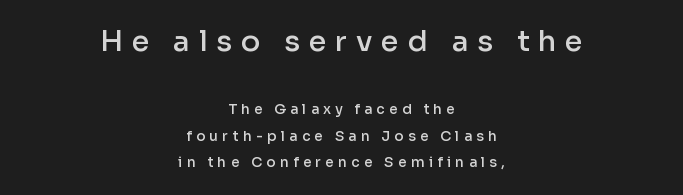
{"serif": "no", "italic": "no", "bold": "semi", "weight": "semibold", "width": "normal", "stroke_contrast": "low", "x_height": "medium", "monospaced": "no", "underline": "no", "align": "center", "line_spacing": "loose", "line_spacing_ratio": 1.9, "letter_spacing": "wide", "letter_spacing_em": 0.3, "larger_block": "first", "size_ratio": 2.07, "glyph_px": 29}
